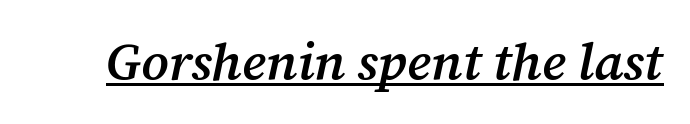
Q: Is the text bold? A: Semi-bold.
Q: Is the text italic (slanted)? A: Yes, it leans right by about 12 degrees.
Q: Is the typeface a serif or a sans-serif typeface? A: Serif.
Q: Is the text underlined? A: Yes.
Q: Is the spacing between letters normal or unusually wide? A: Normal.
Q: Width (condensed, normal, or wide)? A: Normal.
Q: Stroke contrast? A: Medium.
Q: x-height? A: Medium.
Q: Monospaced? A: No.
